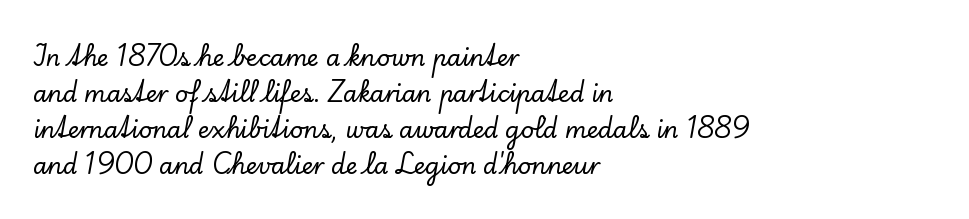
The passage shown has conventional tracking throughout. In CSS terms this would be text-align: left. The area under the type is left untouched.
